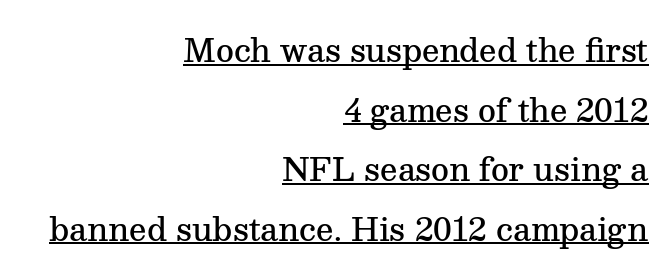
Q: Is the text bold? A: Semi-bold.
Q: Is the text italic (slanted)? A: No, it is upright.
Q: Is the typeface a serif or a sans-serif typeface? A: Serif.
Q: Is the text underlined? A: Yes.
Q: How is the paragraph aligned? A: Right-aligned.
Q: Is the spacing between letters normal or unusually wide? A: Normal.
Q: Is the spacing between lines tight, normal or loose? A: Loose.
Q: Width (condensed, normal, or wide)? A: Normal.
Q: Stroke contrast? A: Medium.
Q: x-height? A: Medium.
Q: Monospaced? A: No.
